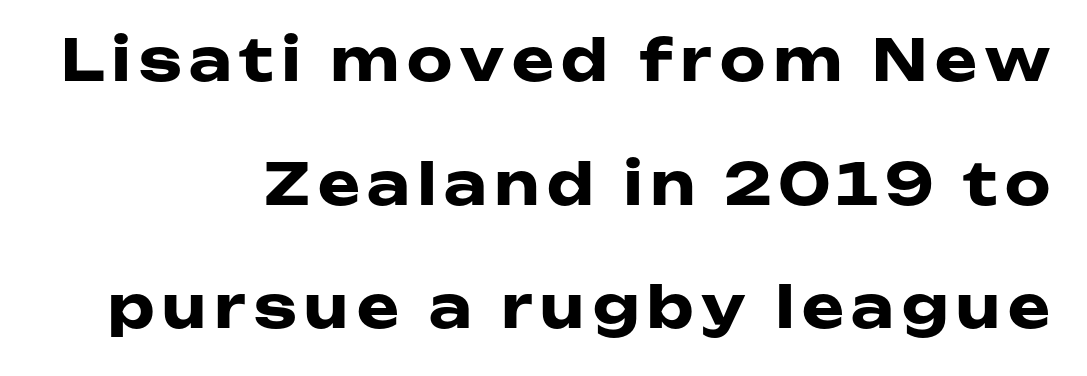
Q: Is the text bold? A: Yes.
Q: Is the text italic (slanted)? A: No, it is upright.
Q: Is the typeface a serif or a sans-serif typeface? A: Sans-serif.
Q: Is the text underlined? A: No.
Q: How is the paragraph aligned? A: Right-aligned.
Q: Is the spacing between lines tight, normal or loose? A: Loose.
Q: Width (condensed, normal, or wide)? A: Wide.
Q: Stroke contrast? A: Low.
Q: x-height? A: Medium.
Q: Monospaced? A: No.
